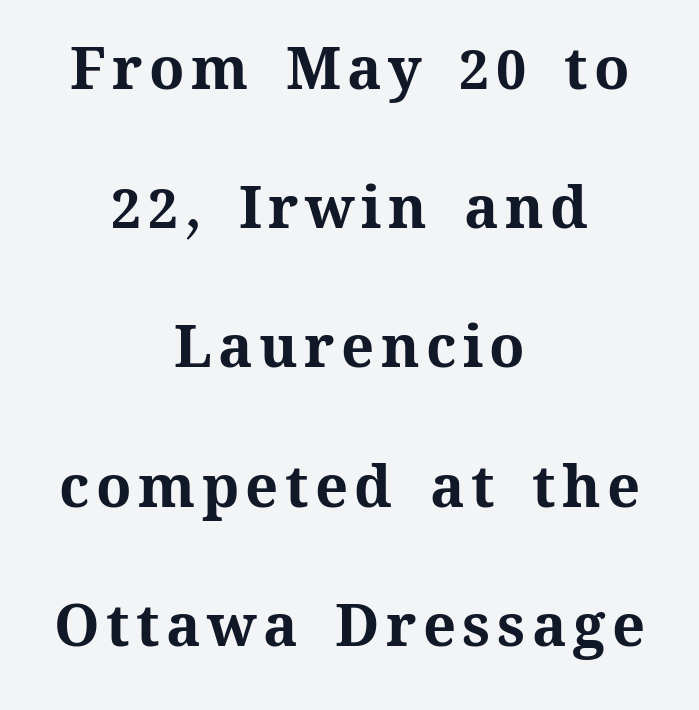
A clean baseline with only descenders dipping below it. Alignment: centered. The lines are spread far apart with generous leading. The passage shown is typed in a proportional face where columns would drift. Characters remain perfectly vertical along every line. Is the type bold? Yes — the strokes are clearly thick and heavy.
